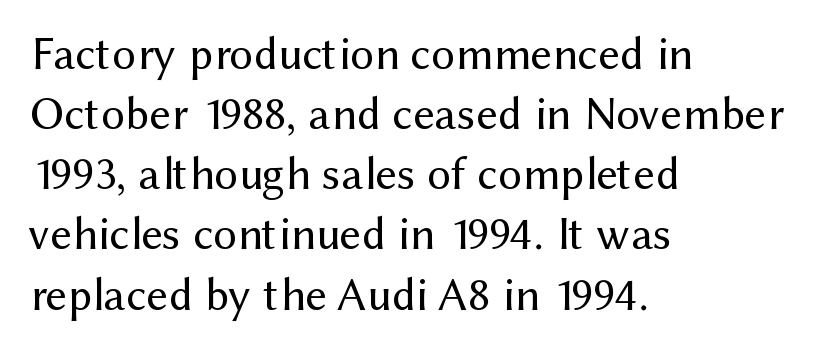
{"serif": "no", "italic": "no", "bold": "no", "weight": "regular", "width": "normal", "stroke_contrast": "medium", "x_height": "medium", "monospaced": "no", "underline": "no", "align": "left", "line_spacing": "normal", "line_spacing_ratio": 1.28, "letter_spacing": "normal", "letter_spacing_em": 0.0, "glyph_px": 47}
